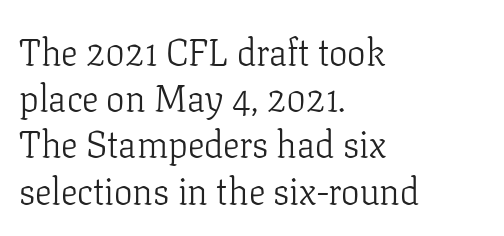
{"serif": "yes", "italic": "no", "bold": "no", "weight": "light", "width": "normal", "stroke_contrast": "low", "x_height": "medium", "monospaced": "no", "underline": "no", "align": "left", "line_spacing": "normal", "line_spacing_ratio": 1.25, "letter_spacing": "normal", "letter_spacing_em": 0.0, "glyph_px": 37}
